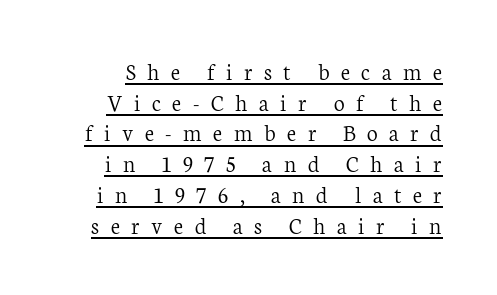
Q: Is the text bold? A: No.
Q: Is the text italic (slanted)? A: No, it is upright.
Q: Is the text underlined? A: Yes.
Q: Is the spacing between letters normal or unusually wide? A: Unusually wide.
Q: Is the spacing between lines tight, normal or loose? A: Normal.
